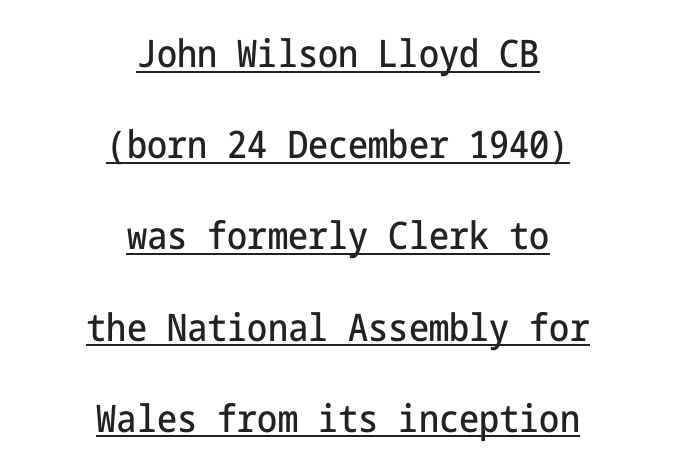
Q: Is the text italic (slanted)? A: No, it is upright.
Q: Is the typeface a serif or a sans-serif typeface? A: Sans-serif.
Q: Is the text underlined? A: Yes.
Q: How is the paragraph aligned? A: Centered.
Q: Is the spacing between letters normal or unusually wide? A: Normal.
Q: Is the spacing between lines tight, normal or loose? A: Loose.
Q: Width (condensed, normal, or wide)? A: Condensed.
Q: Stroke contrast? A: Low.
Q: x-height? A: Medium.
